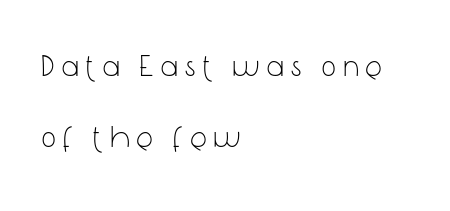
Q: Is the text bold? A: No.
Q: Is the text italic (slanted)? A: No, it is upright.
Q: Is the typeface a serif or a sans-serif typeface? A: Sans-serif.
Q: Is the text underlined? A: No.
Q: How is the paragraph aligned? A: Left-aligned.
Q: Is the spacing between letters normal or unusually wide? A: Unusually wide.
Q: Is the spacing between lines tight, normal or loose? A: Loose.
Q: Width (condensed, normal, or wide)? A: Condensed.
Q: Stroke contrast? A: Low.
Q: x-height? A: Medium.
Q: Monospaced? A: No.
